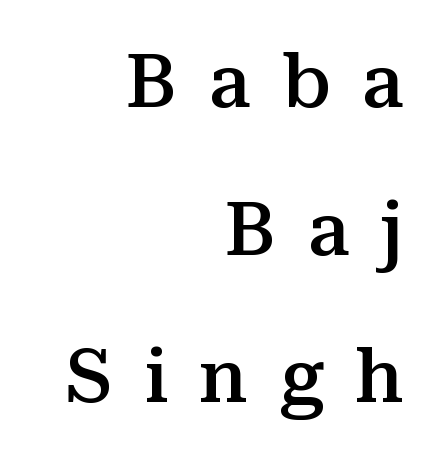
The image shows 75 px semibold serif type, upright; set right-aligned, loose line spacing (1.97x), unusually wide letter spacing (+0.42 em), not underlined; medium stroke contrast and a medium x-height.
